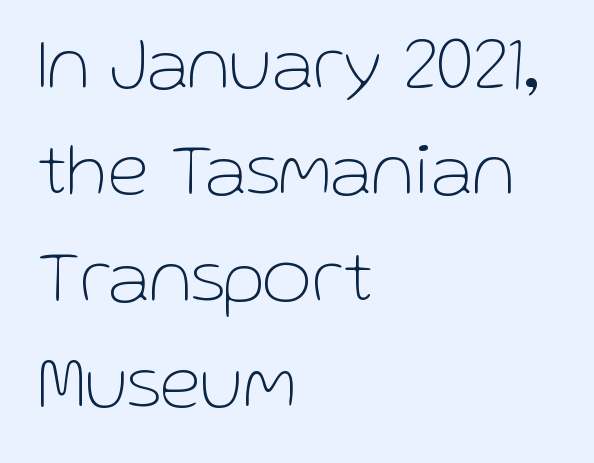
The image shows 76 px thin sans-serif type, upright; set left-aligned, normal line spacing (1.4x), normal letter spacing, not underlined; low stroke contrast and a medium x-height.
